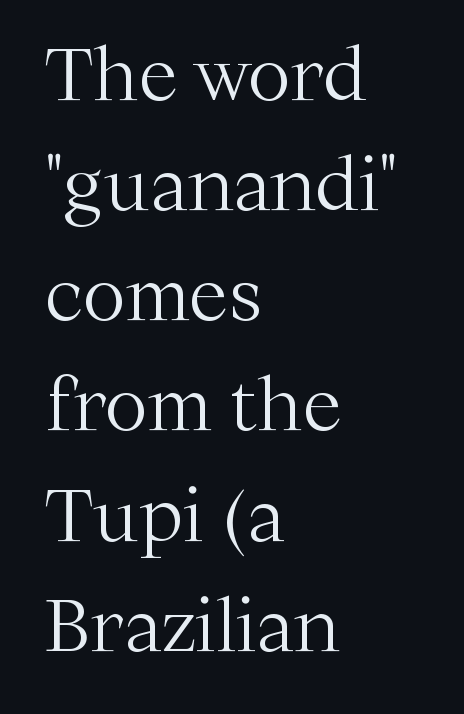
Q: Is the text bold? A: No.
Q: Is the text italic (slanted)? A: No, it is upright.
Q: Is the typeface a serif or a sans-serif typeface? A: Serif.
Q: Is the text underlined? A: No.
Q: How is the paragraph aligned? A: Left-aligned.
Q: Is the spacing between letters normal or unusually wide? A: Normal.
Q: Is the spacing between lines tight, normal or loose? A: Normal.
Q: Width (condensed, normal, or wide)? A: Normal.
Q: Stroke contrast? A: Medium.
Q: x-height? A: Medium.
Q: Monospaced? A: No.
